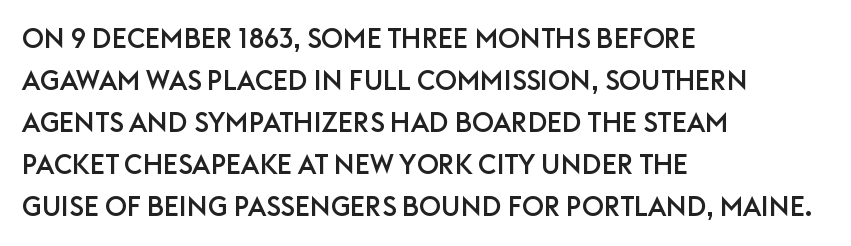
{"italic": "no", "underline": "no", "align": "left", "line_spacing": "normal", "line_spacing_ratio": 1.56, "letter_spacing": "normal", "letter_spacing_em": 0.0, "glyph_px": 27}
